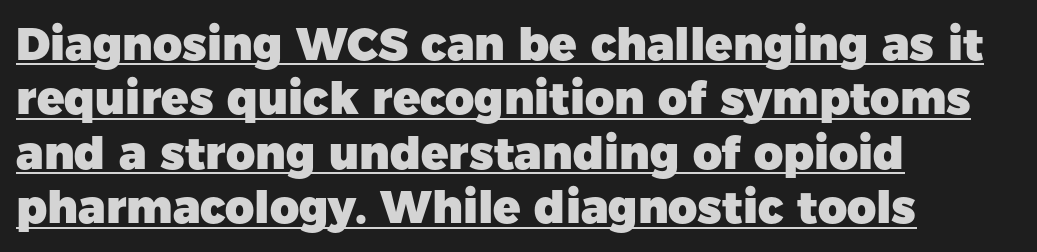
The image shows 45 px heavy sans-serif type, upright; set left-aligned, line spacing 1.21x, normal letter spacing, underlined; low stroke contrast and a medium x-height.
